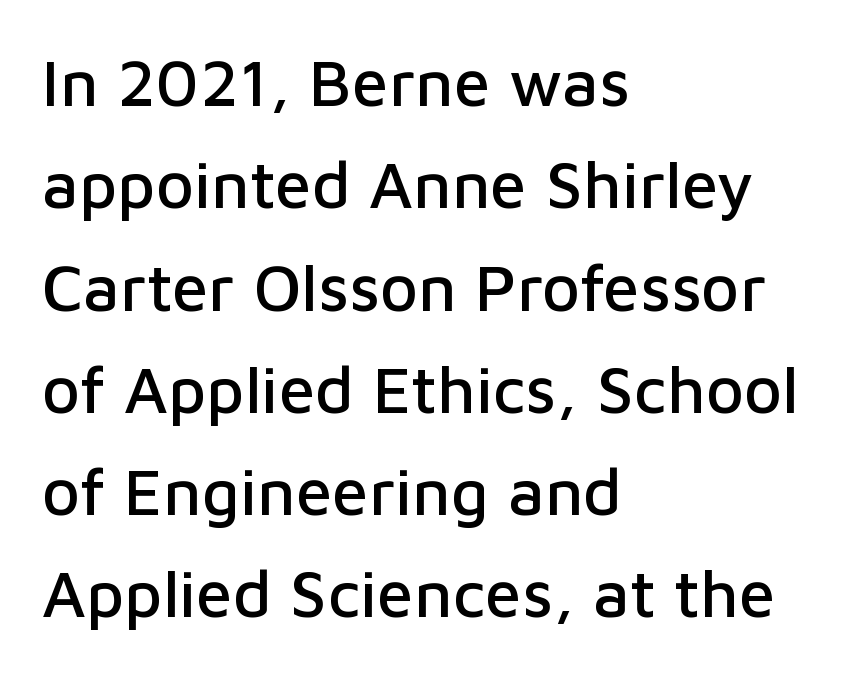
{"serif": "no", "italic": "no", "width": "normal", "stroke_contrast": "low", "x_height": "medium", "monospaced": "no", "underline": "no", "align": "left", "line_spacing": "normal", "line_spacing_ratio": 1.55, "letter_spacing": "normal", "letter_spacing_em": 0.0, "glyph_px": 66}
